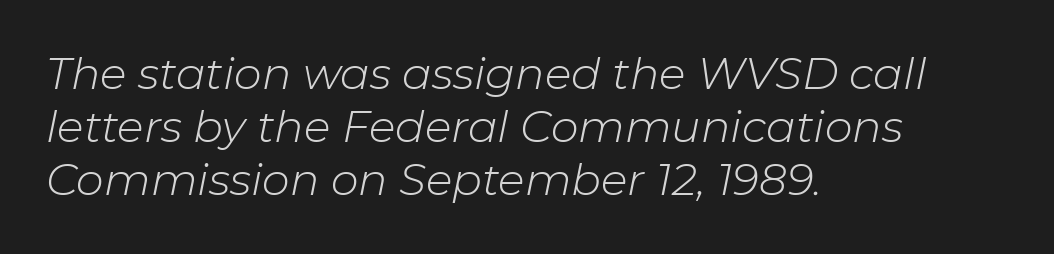
The image shows 44 px light type, italic (leaning right); set left-aligned, line spacing 1.21x, normal letter spacing, not underlined; low stroke contrast and a medium x-height.
